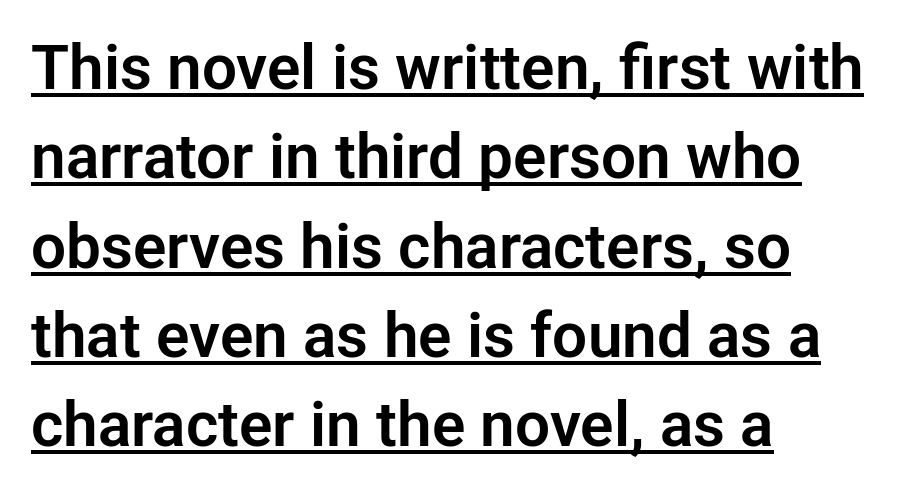
The image shows 62 px sans-serif type, upright; set left-aligned, normal line spacing (1.44x), normal letter spacing, underlined; low stroke contrast and a medium x-height.
